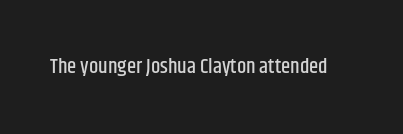
Every character sits straight up, as roman type does. The string is rendered with underlining switched off. Students, note that the glyphs here touch the page at normal intervals.
